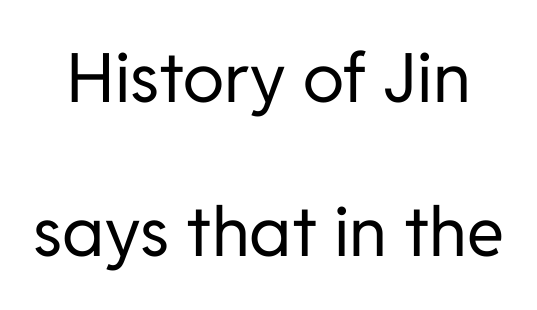
{"serif": "no", "italic": "no", "bold": "no", "weight": "regular", "width": "normal", "stroke_contrast": "low", "x_height": "medium", "monospaced": "no", "underline": "no", "line_spacing": "loose", "line_spacing_ratio": 2.27, "letter_spacing": "normal", "letter_spacing_em": 0.0, "glyph_px": 68}
